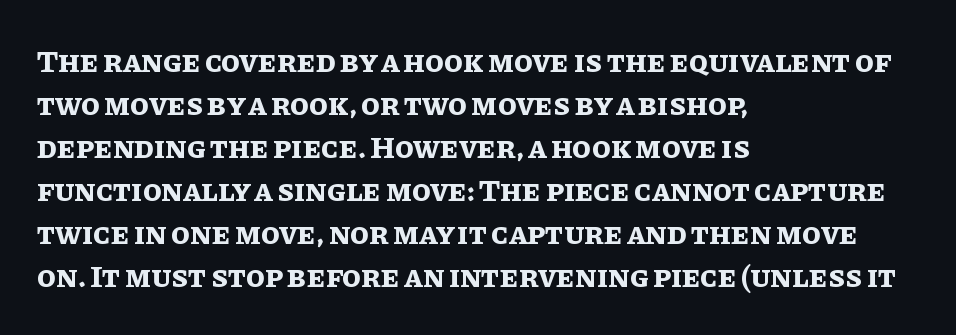
Q: Is the text bold? A: Yes.
Q: Is the text italic (slanted)? A: No, it is upright.
Q: Is the text underlined? A: No.
Q: How is the paragraph aligned? A: Left-aligned.
Q: Is the spacing between letters normal or unusually wide? A: Normal.
Q: Is the spacing between lines tight, normal or loose? A: Normal.
Q: Width (condensed, normal, or wide)? A: Normal.
Q: Stroke contrast? A: Low.
Q: x-height? A: Large.
Q: Monospaced? A: No.
